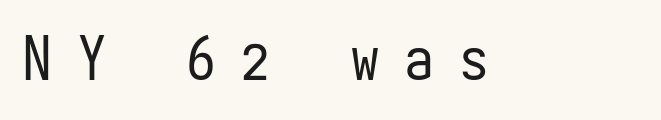
Q: Is the text bold? A: No.
Q: Is the text italic (slanted)? A: No, it is upright.
Q: Is the typeface a serif or a sans-serif typeface? A: Sans-serif.
Q: Is the text underlined? A: No.
Q: Is the spacing between letters normal or unusually wide? A: Unusually wide.
Q: Width (condensed, normal, or wide)? A: Condensed.
Q: Stroke contrast? A: Low.
Q: x-height? A: Medium.
Q: Monospaced? A: Yes.
